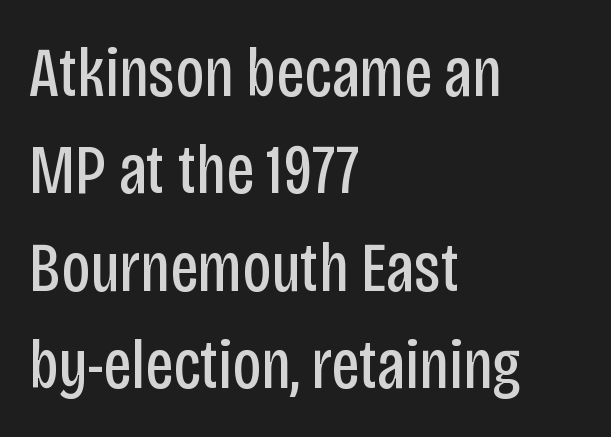
The image shows 71 px regular-weight, condensed sans-serif type, upright; set left-aligned, normal line spacing (1.37x), normal letter spacing, not underlined; low stroke contrast and a large x-height.
